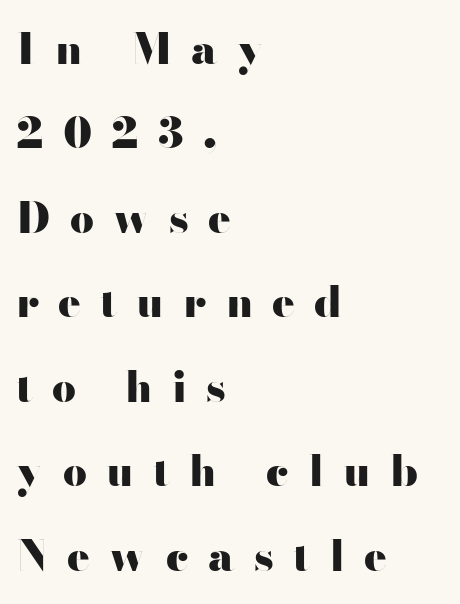
{"serif": "no", "italic": "no", "bold": "yes", "weight": "heavy", "width": "wide", "stroke_contrast": "high", "x_height": "small", "monospaced": "no", "underline": "no", "align": "left", "line_spacing": "loose", "line_spacing_ratio": 2.01, "letter_spacing": "wide", "letter_spacing_em": 0.46, "glyph_px": 42}
